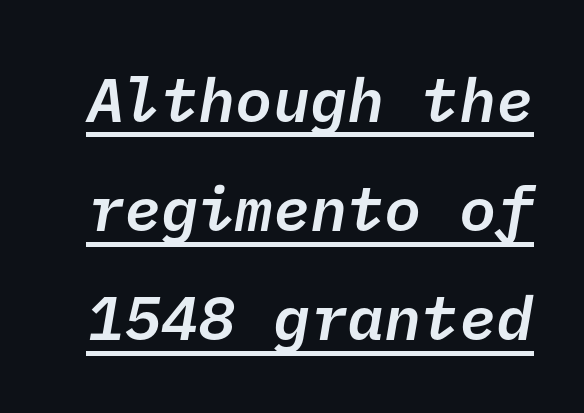
The image shows 62 px semibold sans-serif type; set line spacing 1.76x, normal letter spacing, underlined; low stroke contrast and a medium x-height.
